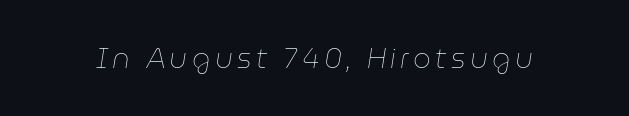
Q: Is the text bold? A: No.
Q: Is the text italic (slanted)? A: Yes, it leans right by about 9 degrees.
Q: Is the text underlined? A: No.
Q: Width (condensed, normal, or wide)? A: Normal.
Q: Stroke contrast? A: Low.
Q: x-height? A: Medium.
Q: Monospaced? A: No.
